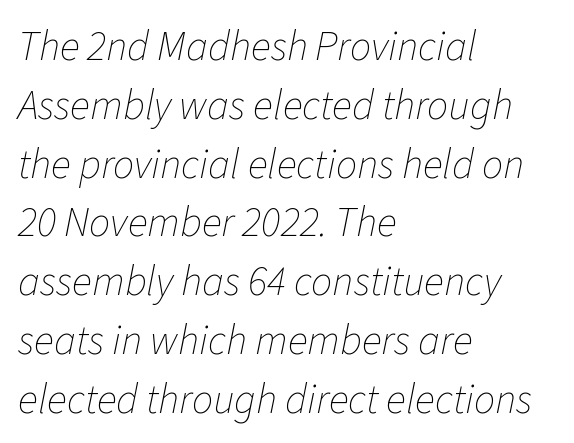
The image shows 42 px thin type, italic (leaning right); set left-aligned, normal line spacing (1.4x), normal letter spacing, not underlined; low stroke contrast and a medium x-height.
